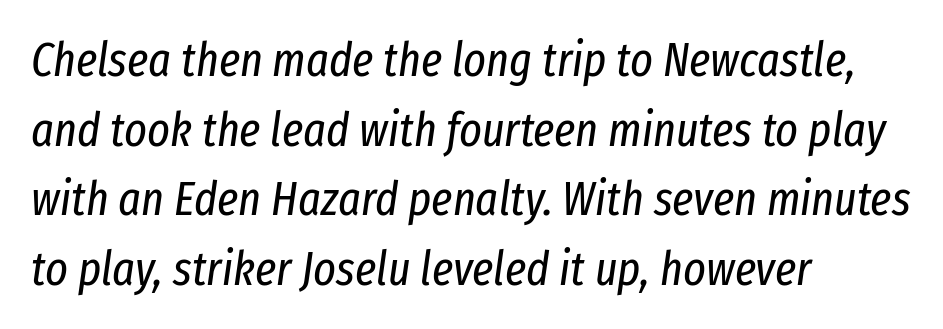
{"italic": "yes", "lean": "right", "slant_degrees": 8, "bold": "no", "weight": "regular", "width": "condensed", "stroke_contrast": "low", "x_height": "medium", "monospaced": "no", "underline": "no", "align": "left", "line_spacing": "normal", "line_spacing_ratio": 1.45, "letter_spacing": "normal", "letter_spacing_em": 0.0, "glyph_px": 48}
